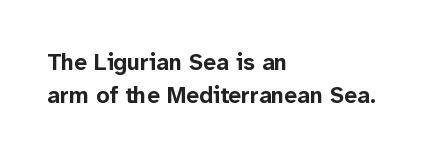
{"italic": "no", "bold": "yes", "underline": "no", "align": "left", "line_spacing": "normal", "line_spacing_ratio": 1.43, "letter_spacing": "normal", "letter_spacing_em": 0.0, "glyph_px": 23}
